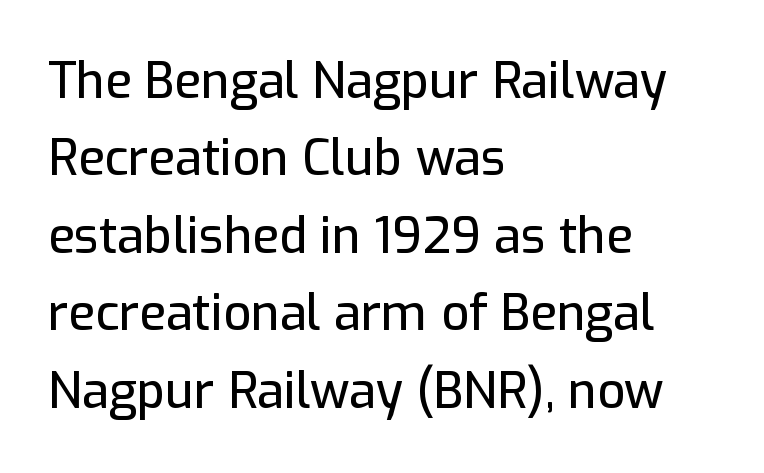
The image shows 49 px sans-serif type, upright; set left-aligned, normal line spacing (1.58x), normal letter spacing, not underlined; low stroke contrast and a medium x-height.
